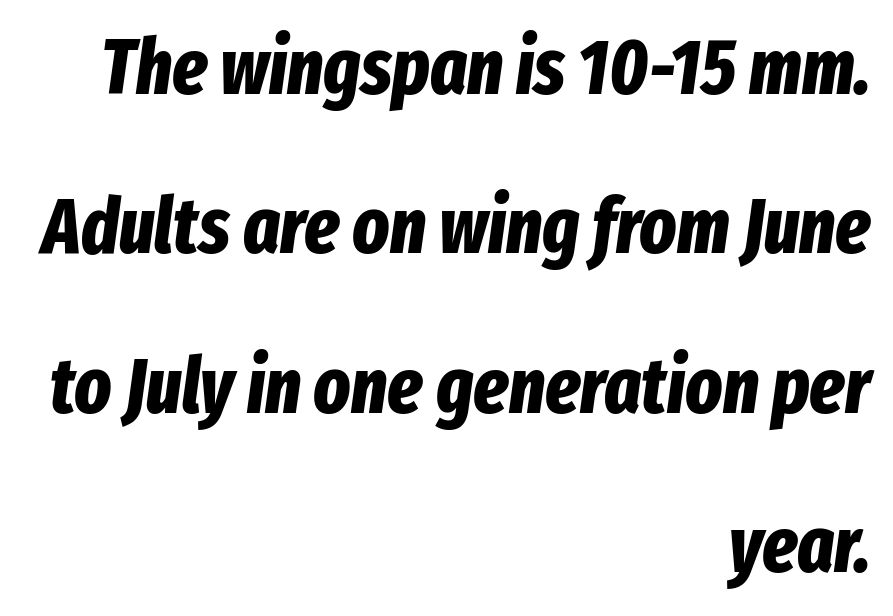
The image shows 77 px bold, condensed type, italic (leaning right); set right-aligned, loose line spacing (2.07x), normal letter spacing, not underlined; low stroke contrast and a medium x-height.
